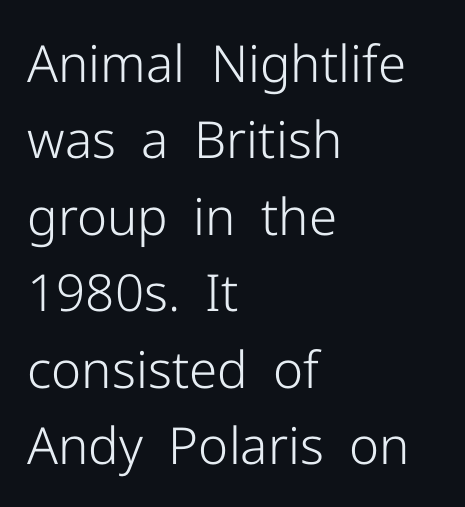
Q: Is the text bold? A: No.
Q: Is the text italic (slanted)? A: No, it is upright.
Q: Is the typeface a serif or a sans-serif typeface? A: Sans-serif.
Q: Is the text underlined? A: No.
Q: How is the paragraph aligned? A: Left-aligned.
Q: Is the spacing between letters normal or unusually wide? A: Normal.
Q: Is the spacing between lines tight, normal or loose? A: Normal.
Q: Width (condensed, normal, or wide)? A: Normal.
Q: Stroke contrast? A: Low.
Q: x-height? A: Medium.
Q: Monospaced? A: No.
